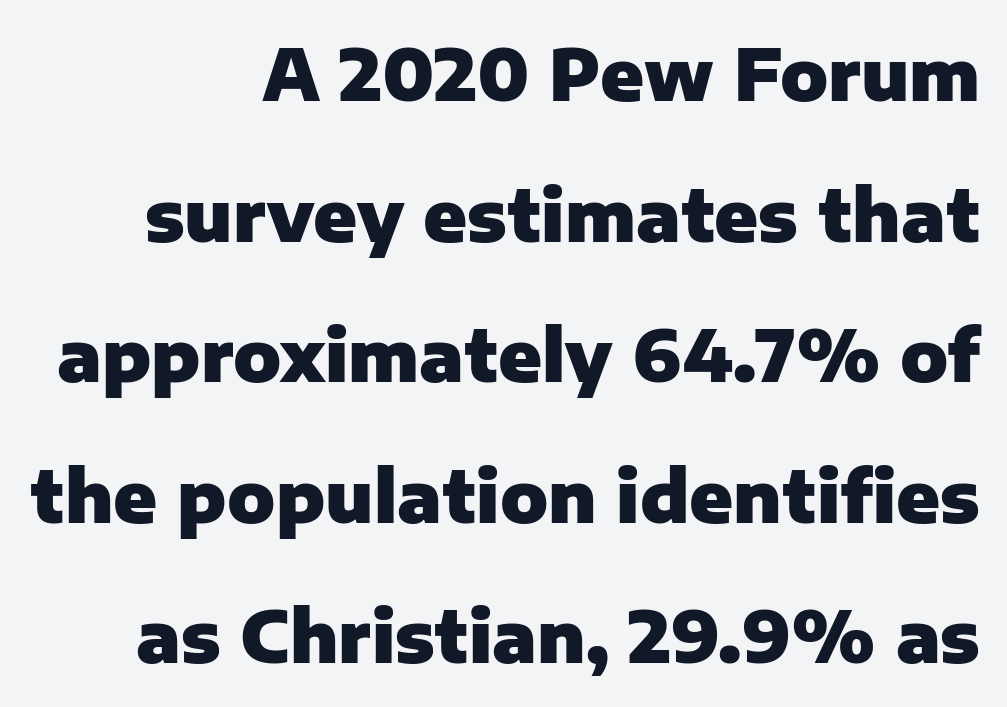
Does the lettering tilt? It doesn't — this is upright. Spacing between characters is what you'd get straight out of the box. Visually the block forms a straight wall on the right and a jagged coastline on the left. Stroke thickness is high; the sample reads as a true bold. Words float on clear page, feet unadorned.
